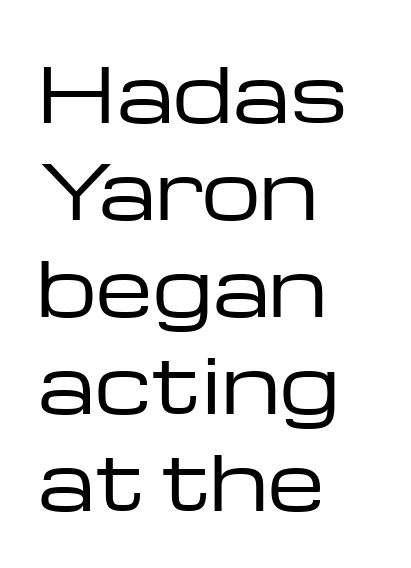
Note: no serifs on the glyphs. The strokes are not fattened; the text isn't bold. Characters follow at the spacing the type designer built in. All the whitespace from short lines collects on the right. The glyphs are unaccompanied by any horizontal stroke below them. These lines were composed using upright roman letters.
